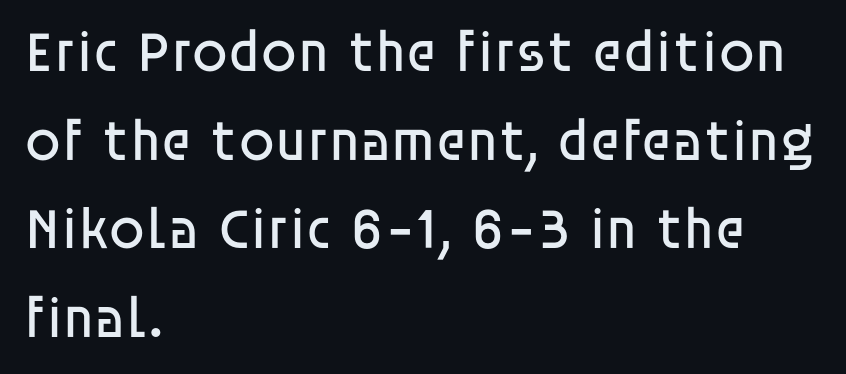
Q: Is the text bold? A: No.
Q: Is the text italic (slanted)? A: No, it is upright.
Q: Is the typeface a serif or a sans-serif typeface? A: Sans-serif.
Q: Is the text underlined? A: No.
Q: How is the paragraph aligned? A: Left-aligned.
Q: Is the spacing between letters normal or unusually wide? A: Normal.
Q: Is the spacing between lines tight, normal or loose? A: Normal.
Q: Width (condensed, normal, or wide)? A: Normal.
Q: Stroke contrast? A: Low.
Q: x-height? A: Large.
Q: Monospaced? A: No.
